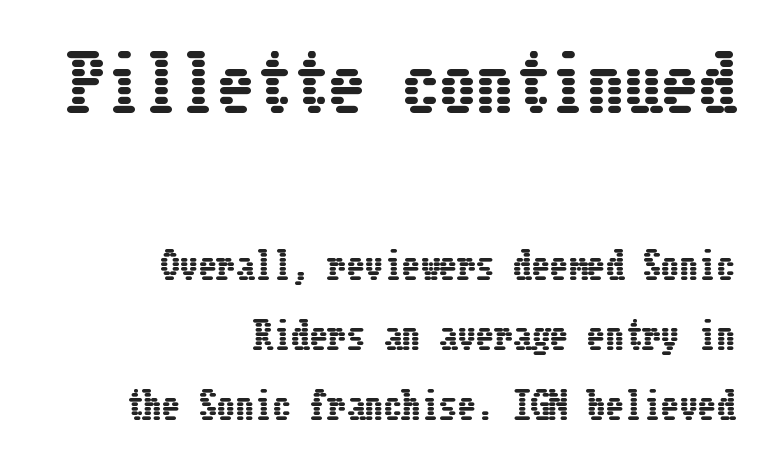
Q: Is the text italic (slanted)? A: No, it is upright.
Q: Is the text underlined? A: No.
Q: How is the paragraph aligned? A: Right-aligned.
Q: Is the spacing between letters normal or unusually wide? A: Normal.
Q: Which block of text is set in a larger size, the first (top) or the second (bottom)? A: The first (top) one.
Q: Width (condensed, normal, or wide)? A: Condensed.
Q: Stroke contrast? A: Low.
Q: x-height? A: Medium.
